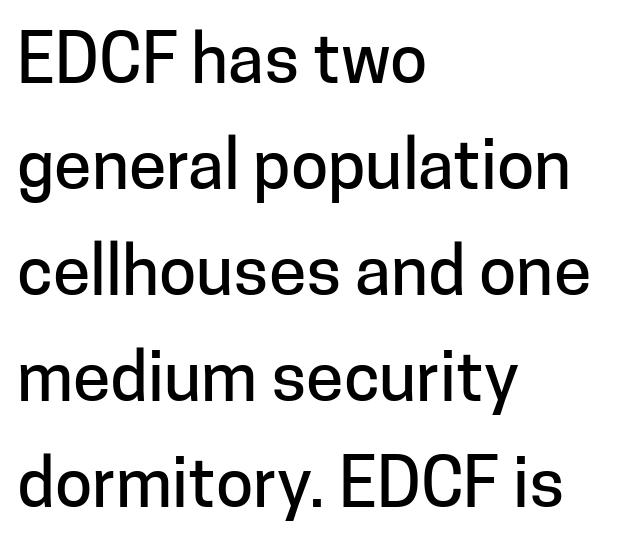
{"serif": "no", "italic": "no", "width": "normal", "stroke_contrast": "low", "x_height": "medium", "monospaced": "no", "underline": "no", "align": "left", "line_spacing": "normal", "line_spacing_ratio": 1.56, "letter_spacing": "normal", "letter_spacing_em": 0.0, "glyph_px": 68}
